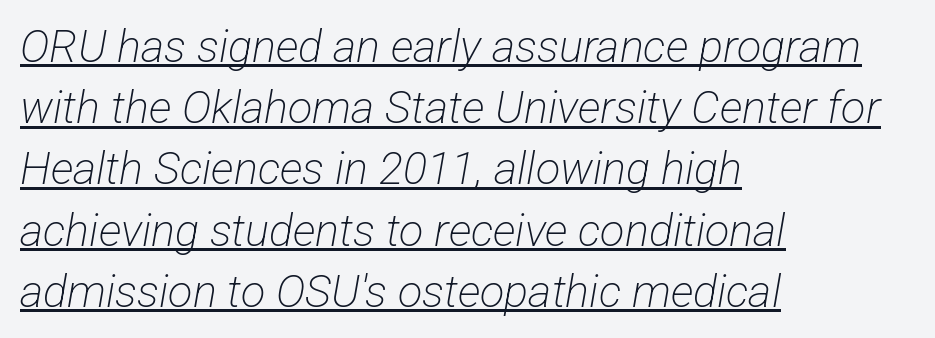
Q: Is the text bold? A: No.
Q: Is the typeface a serif or a sans-serif typeface? A: Sans-serif.
Q: Is the text underlined? A: Yes.
Q: How is the paragraph aligned? A: Left-aligned.
Q: Is the spacing between letters normal or unusually wide? A: Normal.
Q: Is the spacing between lines tight, normal or loose? A: Normal.
Q: Width (condensed, normal, or wide)? A: Condensed.
Q: Stroke contrast? A: Low.
Q: x-height? A: Medium.
Q: Monospaced? A: No.
